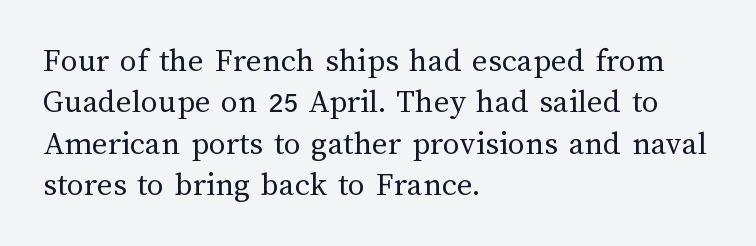
Each word holds together tightly as a unit, with standard inter-letter gaps. These lines are rendered in a variable-pitch font. Nobody drew a line under any word here. Summary of weight: not heavy and not bold. A typesetter would mark this as roman, not italic.
